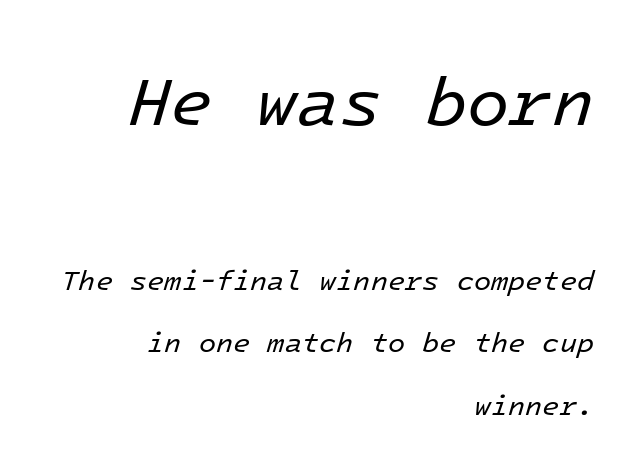
The foot of each line stays bare and open. Stroke mass is kept to a normal reading level or below. Posture: slanted. Line spacing here is loose.
